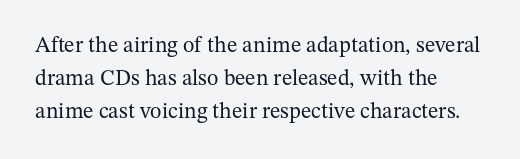
Q: Is the text bold? A: No.
Q: Is the text italic (slanted)? A: No, it is upright.
Q: Is the text underlined? A: No.
Q: How is the paragraph aligned? A: Left-aligned.
Q: Is the spacing between letters normal or unusually wide? A: Normal.
Q: Is the spacing between lines tight, normal or loose? A: Normal.
